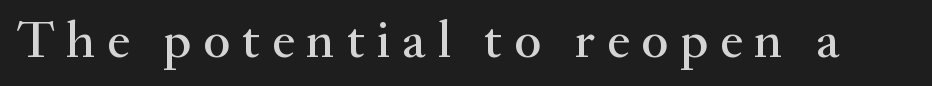
The image shows 53 px serif type, upright; set unusually wide letter spacing (+0.22 em), not underlined; medium stroke contrast and a small x-height.
